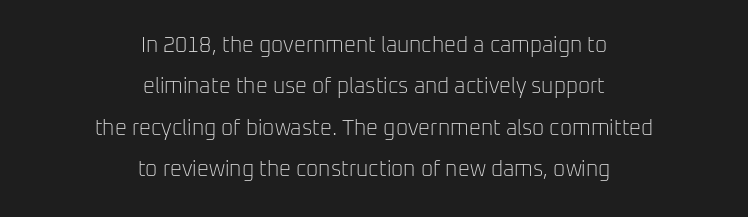
Each row of text sits above clean, open space. Centered paragraph, ragged on both sides. The face used here is rendered with its standard letterfit. The typeface has the unassuming heft of standard copy or less.
